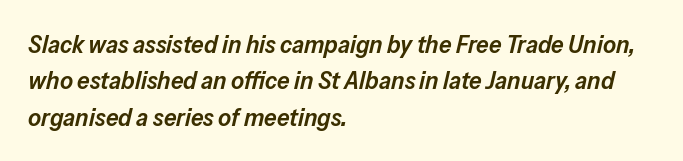
{"italic": "yes", "lean": "right", "slant_degrees": 13, "bold": "semi", "underline": "no", "align": "left", "line_spacing": "normal", "line_spacing_ratio": 1.46, "letter_spacing": "normal", "letter_spacing_em": 0.0, "glyph_px": 25}
